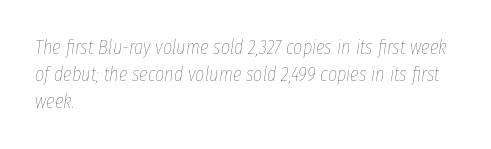
The image shows 20 px text type, italic (leaning right); set left-aligned, normal line spacing (1.35x), normal letter spacing, not underlined.
